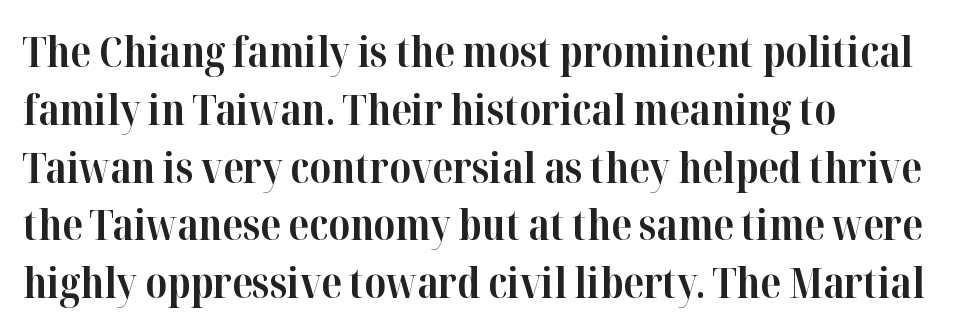
Q: Is the text bold? A: Yes.
Q: Is the text italic (slanted)? A: No, it is upright.
Q: Is the typeface a serif or a sans-serif typeface? A: Serif.
Q: Is the text underlined? A: No.
Q: How is the paragraph aligned? A: Left-aligned.
Q: Is the spacing between letters normal or unusually wide? A: Normal.
Q: Is the spacing between lines tight, normal or loose? A: Normal.
Q: Width (condensed, normal, or wide)? A: Normal.
Q: Stroke contrast? A: High.
Q: x-height? A: Medium.
Q: Monospaced? A: No.
